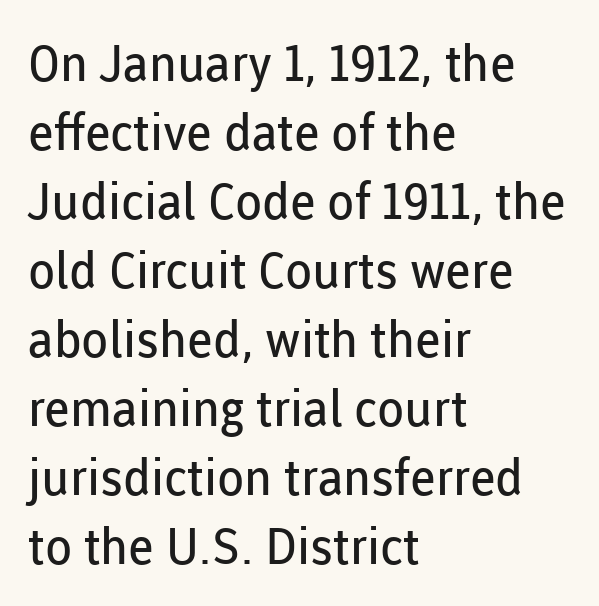
The image shows 50 px regular-weight sans-serif type, upright; set left-aligned, normal line spacing (1.38x), normal letter spacing, not underlined; low stroke contrast and a medium x-height.
